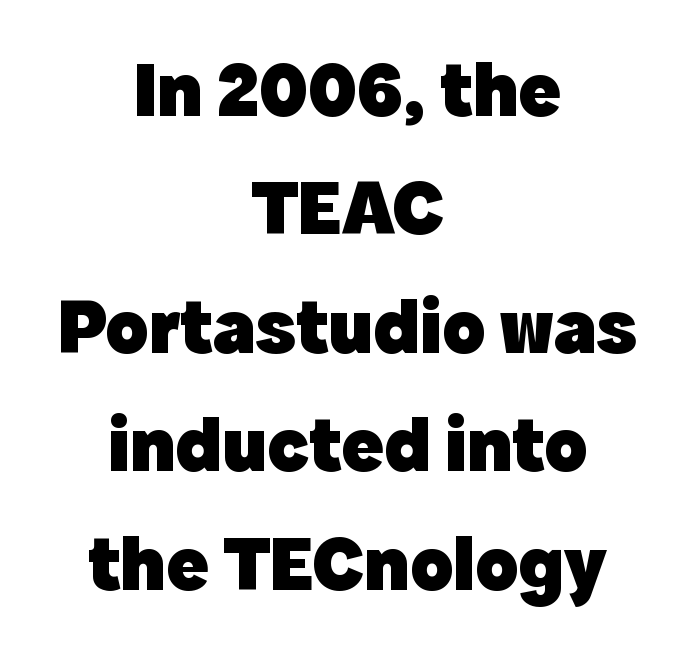
These lines sit exactly where default settings would place them. In terms of letterspacing, this is plain default setting. Only glyphs here, with clear space below each row. Stroke terminals: plain, sans-serif. A student would call this center alignment; a typographer would say set centered.
